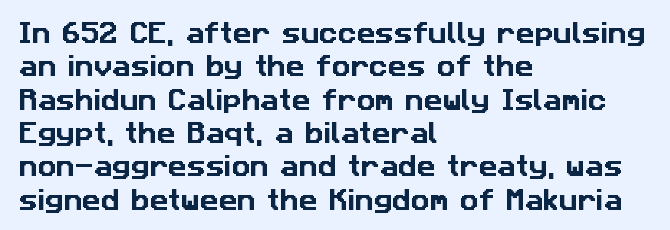
The foot of each line stays bare and open. Leading: standard. Horizontally, the lines are justified to the leading edge only. Tracking value appears to be zero — textbook default spacing.
